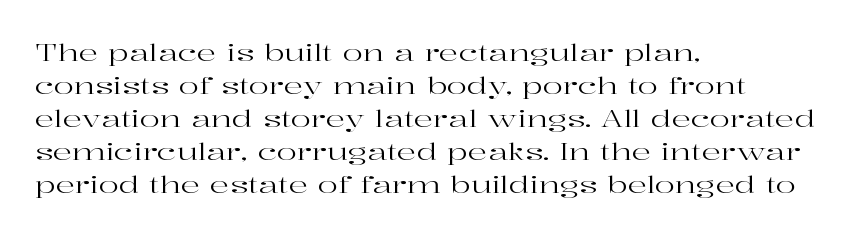
Q: Is the text bold? A: No.
Q: Is the text italic (slanted)? A: No, it is upright.
Q: Is the text underlined? A: No.
Q: How is the paragraph aligned? A: Left-aligned.
Q: Is the spacing between letters normal or unusually wide? A: Normal.
Q: Is the spacing between lines tight, normal or loose? A: Normal.
